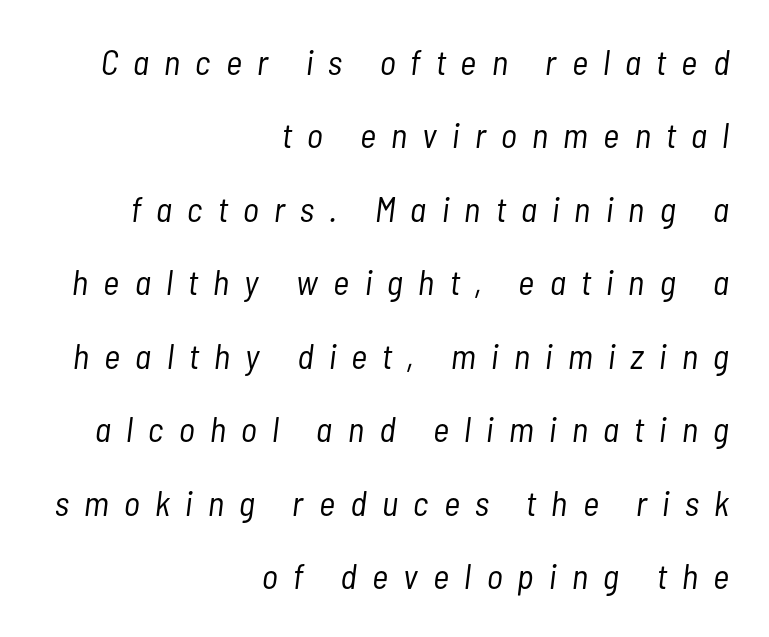
Does the leading feel generous? Absolutely, it's lavish. It's the slanting kind of type. Compared with typical body copy, the letter spacing here is much looser. The face looks like a standard text weight, possibly lighter.
